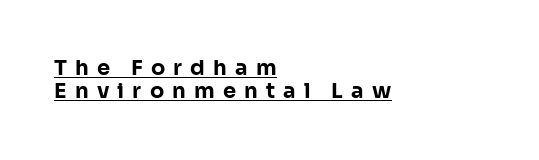
The image shows 21 px bold type, upright; set left-aligned, tight line spacing (1.11x), unusually wide letter spacing (+0.39 em), underlined.
